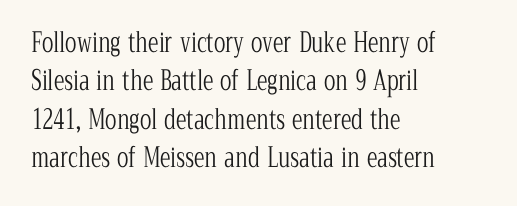
The image shows 27 px text type, upright; set left-aligned, normal line spacing (1.42x), normal letter spacing, not underlined.
